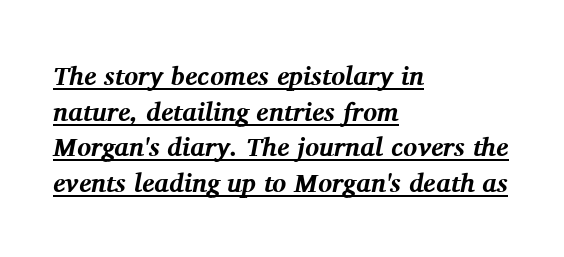
Q: Is the text bold? A: Yes.
Q: Is the text italic (slanted)? A: Yes, it leans right by about 11 degrees.
Q: Is the text underlined? A: Yes.
Q: How is the paragraph aligned? A: Left-aligned.
Q: Is the spacing between letters normal or unusually wide? A: Normal.
Q: Is the spacing between lines tight, normal or loose? A: Normal.
